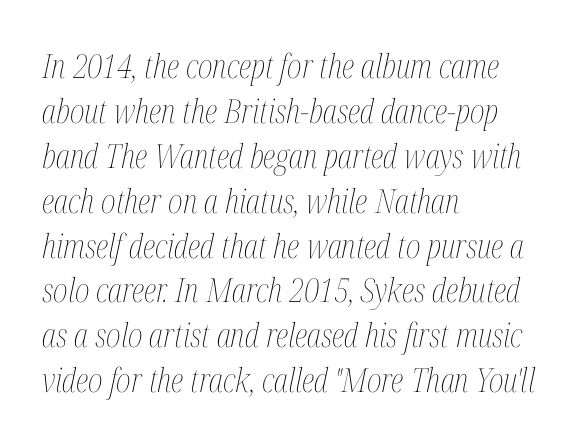
Q: Is the text bold? A: No.
Q: Is the text italic (slanted)? A: Yes, it leans right by about 12 degrees.
Q: Is the text underlined? A: No.
Q: How is the paragraph aligned? A: Left-aligned.
Q: Is the spacing between letters normal or unusually wide? A: Normal.
Q: Is the spacing between lines tight, normal or loose? A: Normal.
Q: Width (condensed, normal, or wide)? A: Condensed.
Q: Stroke contrast? A: Medium.
Q: x-height? A: Medium.
Q: Monospaced? A: No.
